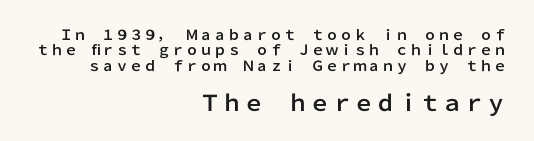
Q: Is the text italic (slanted)? A: No, it is upright.
Q: Is the text underlined? A: No.
Q: How is the paragraph aligned? A: Right-aligned.
Q: Is the spacing between letters normal or unusually wide? A: Normal.
Q: Is the spacing between lines tight, normal or loose? A: Tight.
Q: Which block of text is set in a larger size, the first (top) or the second (bottom)? A: The second (bottom) one.
